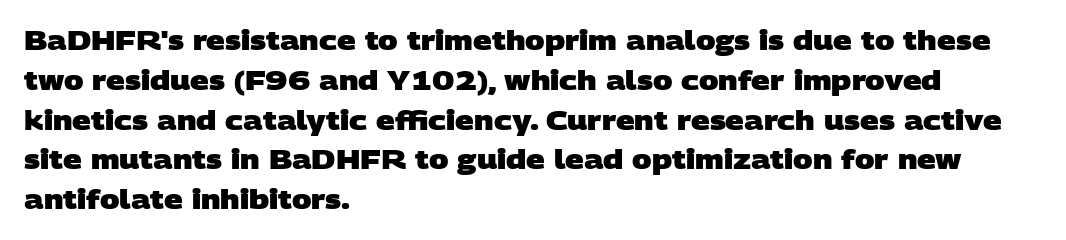
The image shows 26 px bold type; set left-aligned, normal line spacing (1.53x), normal letter spacing, not underlined.
